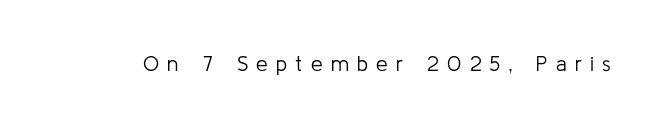
Q: Is the text bold? A: No.
Q: Is the text italic (slanted)? A: No, it is upright.
Q: Is the text underlined? A: No.
Q: Is the spacing between letters normal or unusually wide? A: Unusually wide.
